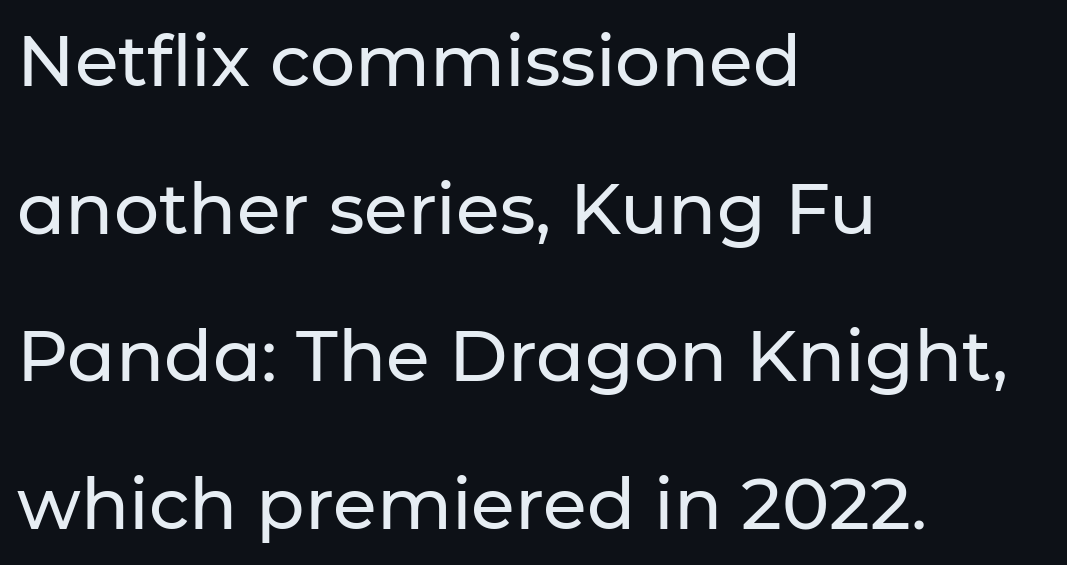
{"serif": "no", "italic": "no", "width": "normal", "stroke_contrast": "low", "x_height": "medium", "monospaced": "no", "underline": "no", "align": "left", "line_spacing": "loose", "line_spacing_ratio": 2.08, "letter_spacing": "normal", "letter_spacing_em": 0.0, "glyph_px": 71}
